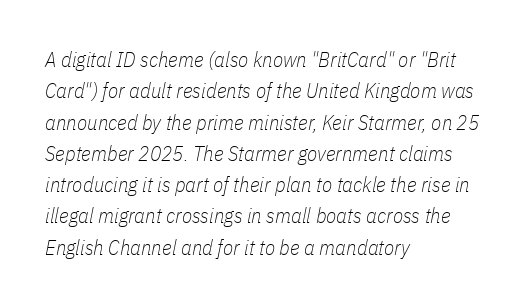
Q: Is the text bold? A: No.
Q: Is the text italic (slanted)? A: Yes, it leans right by about 11 degrees.
Q: Is the text underlined? A: No.
Q: How is the paragraph aligned? A: Left-aligned.
Q: Is the spacing between letters normal or unusually wide? A: Normal.
Q: Is the spacing between lines tight, normal or loose? A: Normal.
